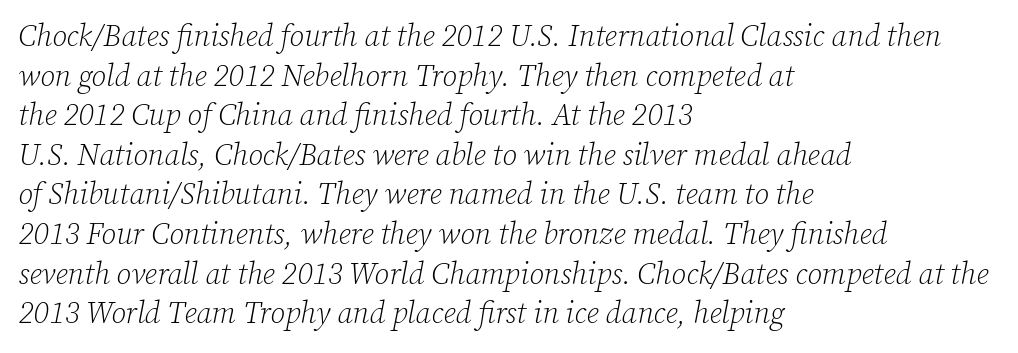
Q: Is the text bold? A: No.
Q: Is the text italic (slanted)? A: Yes, it leans right by about 12 degrees.
Q: Is the typeface a serif or a sans-serif typeface? A: Serif.
Q: Is the text underlined? A: No.
Q: How is the paragraph aligned? A: Left-aligned.
Q: Is the spacing between letters normal or unusually wide? A: Normal.
Q: Is the spacing between lines tight, normal or loose? A: Normal.
Q: Width (condensed, normal, or wide)? A: Normal.
Q: Stroke contrast? A: Low.
Q: x-height? A: Medium.
Q: Monospaced? A: No.
